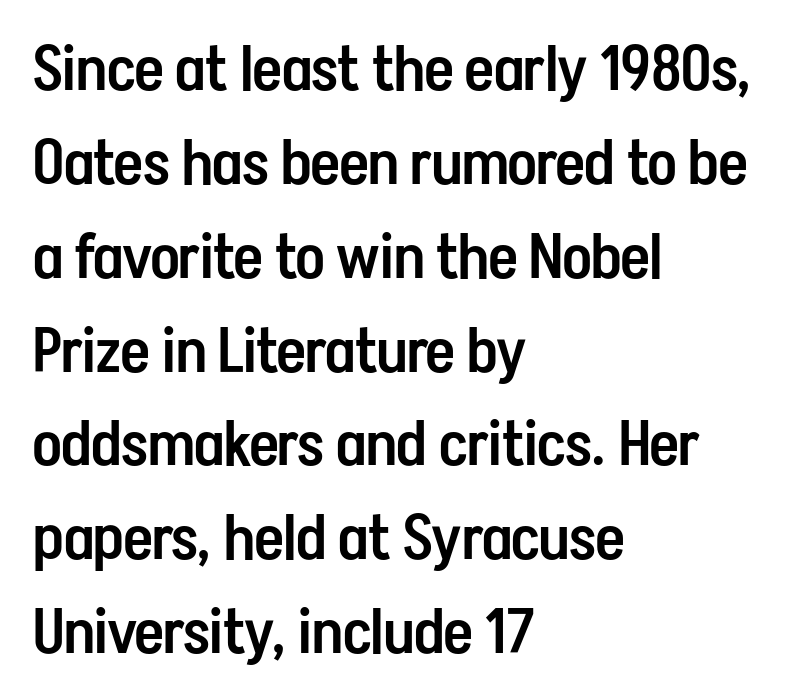
Character widths vary here, with narrow letters taking less room than wide ones. A typesetter would call this zero additional tracking. Weight check: semibold — heavier than regular, not quite bold. Reading down the column, the eye jumps a familiar distance to each next line. Characters remain perfectly vertical along every line.
